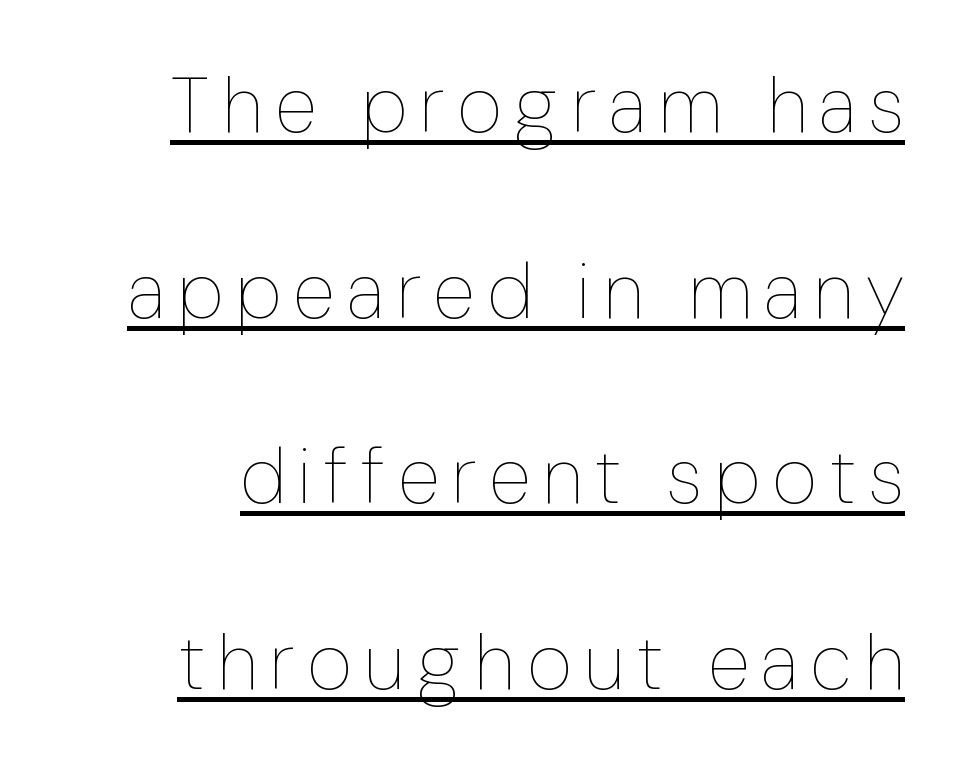
The image shows 78 px thin, condensed type, upright; set loose line spacing (2.38x), underlined; low stroke contrast and a medium x-height.
